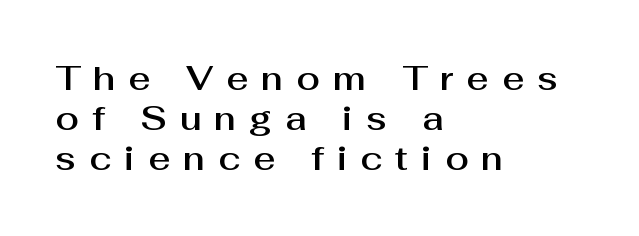
The image shows 34 px sans-serif type, upright; set left-aligned, line spacing 1.18x, unusually wide letter spacing (+0.38 em), not underlined; medium stroke contrast and a medium x-height.
